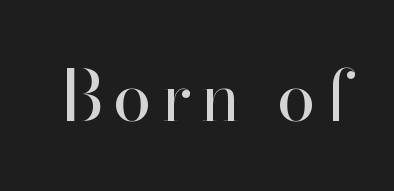
The image shows 70 px regular-weight serif type, upright; set not underlined; high stroke contrast and a small x-height.
